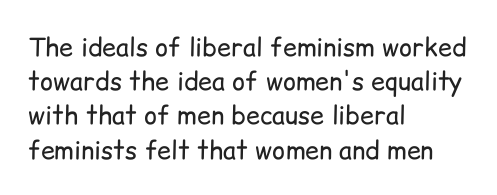
Q: Is the text bold? A: No.
Q: Is the text italic (slanted)? A: No, it is upright.
Q: Is the text underlined? A: No.
Q: How is the paragraph aligned? A: Left-aligned.
Q: Is the spacing between letters normal or unusually wide? A: Normal.
Q: Is the spacing between lines tight, normal or loose? A: Normal.
